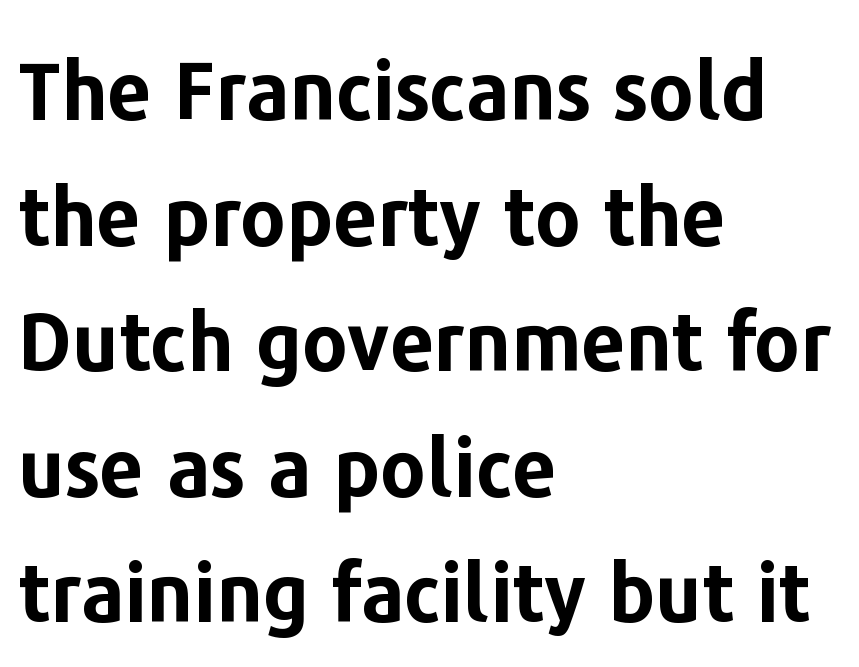
Q: Is the text bold? A: Yes.
Q: Is the text italic (slanted)? A: No, it is upright.
Q: Is the typeface a serif or a sans-serif typeface? A: Sans-serif.
Q: Is the text underlined? A: No.
Q: How is the paragraph aligned? A: Left-aligned.
Q: Is the spacing between letters normal or unusually wide? A: Normal.
Q: Is the spacing between lines tight, normal or loose? A: Normal.
Q: Width (condensed, normal, or wide)? A: Normal.
Q: Stroke contrast? A: Low.
Q: x-height? A: Medium.
Q: Monospaced? A: No.
